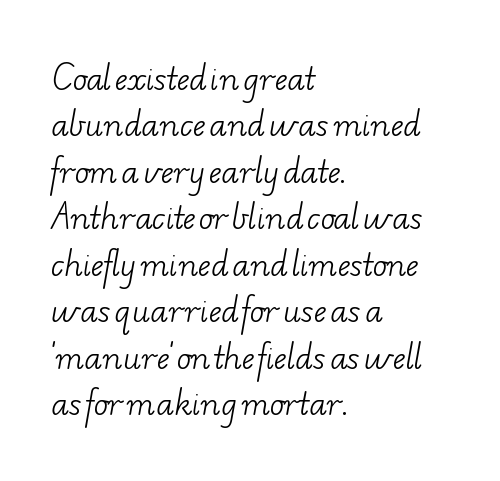
The image shows 30 px light, wide serif type; set left-aligned, normal line spacing (1.55x), normal letter spacing, not underlined; low stroke contrast and a small x-height.
